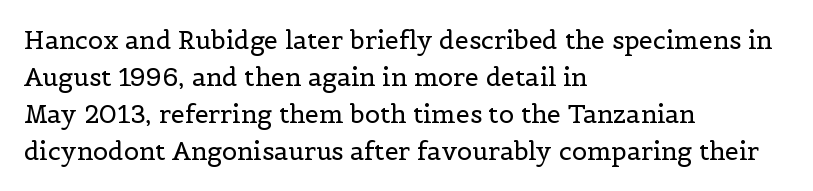
Q: Is the text bold? A: No.
Q: Is the text italic (slanted)? A: No, it is upright.
Q: Is the text underlined? A: No.
Q: How is the paragraph aligned? A: Left-aligned.
Q: Is the spacing between letters normal or unusually wide? A: Normal.
Q: Is the spacing between lines tight, normal or loose? A: Normal.
